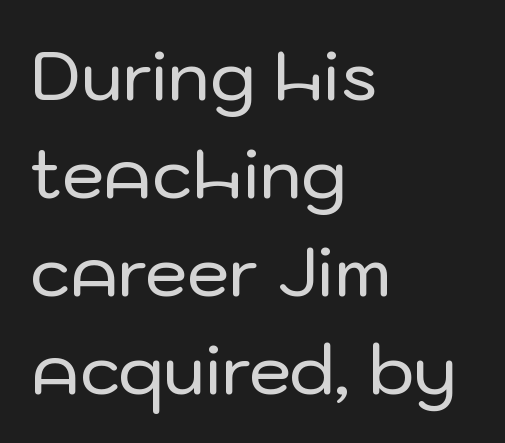
The designer left line spacing at the default. When letters stand straight like this, we call the style roman or upright. A typesetter would call this proportional, since set widths differ per character. The zone under the glyphs is completely vacant.
